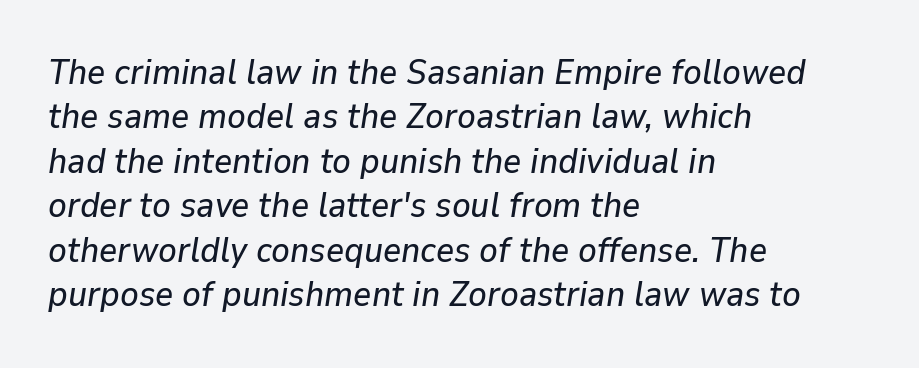
Q: Is the text italic (slanted)? A: Yes, it leans right by about 9 degrees.
Q: Is the text underlined? A: No.
Q: How is the paragraph aligned? A: Left-aligned.
Q: Is the spacing between letters normal or unusually wide? A: Normal.
Q: Is the spacing between lines tight, normal or loose? A: Normal.
Q: Width (condensed, normal, or wide)? A: Normal.
Q: Stroke contrast? A: Low.
Q: x-height? A: Medium.
Q: Monospaced? A: No.
